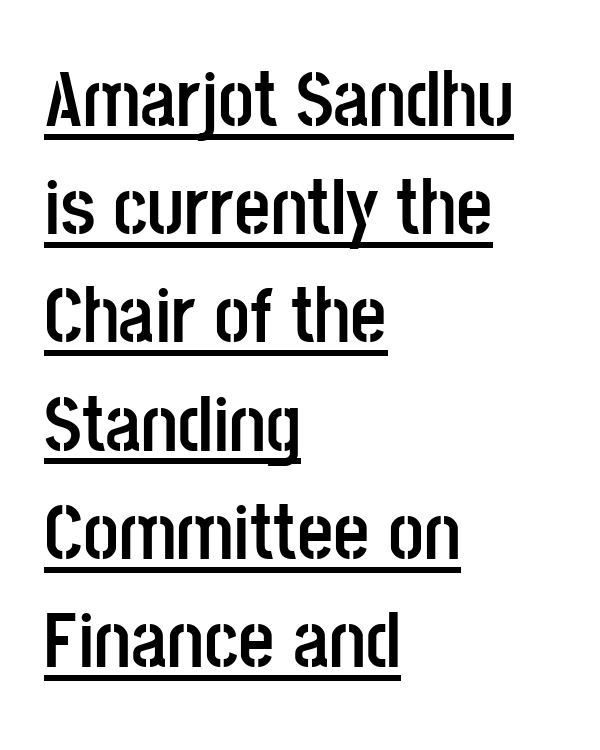
{"serif": "no", "italic": "no", "bold": "yes", "weight": "semibold", "width": "condensed", "stroke_contrast": "low", "x_height": "large", "monospaced": "no", "underline": "yes", "align": "left", "line_spacing": "normal", "line_spacing_ratio": 1.37, "letter_spacing": "normal", "letter_spacing_em": 0.0, "glyph_px": 79}
